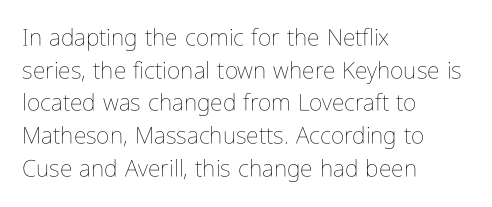
Characters follow at the spacing the type designer built in. The letterforms sit at book weight or below. Rendered with straight, roman letterforms. The rows are spaced the way most documents space them. The strip under each line holds only bare page.
